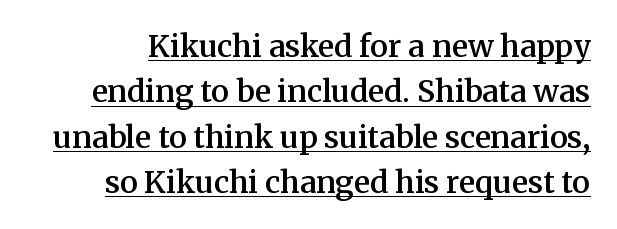
{"serif": "yes", "italic": "no", "bold": "semi", "weight": "semibold", "width": "normal", "stroke_contrast": "medium", "x_height": "medium", "monospaced": "no", "underline": "yes", "line_spacing": "normal", "line_spacing_ratio": 1.51, "letter_spacing": "normal", "letter_spacing_em": 0.0, "glyph_px": 30}
